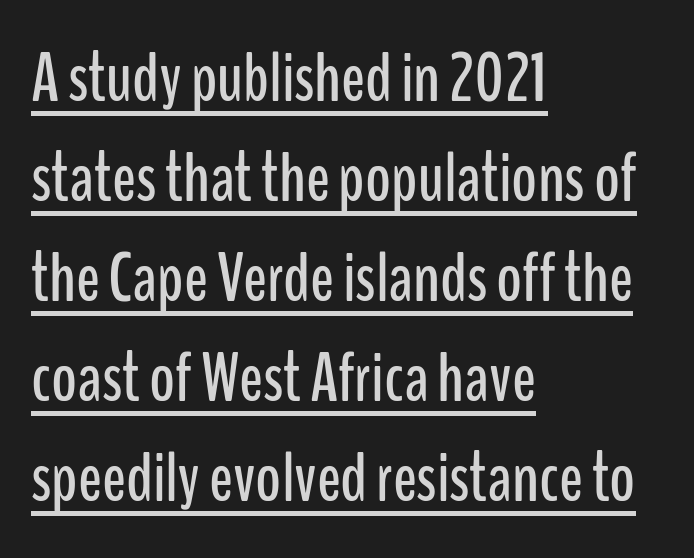
Q: Is the text italic (slanted)? A: No, it is upright.
Q: Is the typeface a serif or a sans-serif typeface? A: Sans-serif.
Q: Is the text underlined? A: Yes.
Q: How is the paragraph aligned? A: Left-aligned.
Q: Is the spacing between letters normal or unusually wide? A: Normal.
Q: Is the spacing between lines tight, normal or loose? A: Normal.
Q: Width (condensed, normal, or wide)? A: Condensed.
Q: Stroke contrast? A: Low.
Q: x-height? A: Medium.
Q: Monospaced? A: No.
